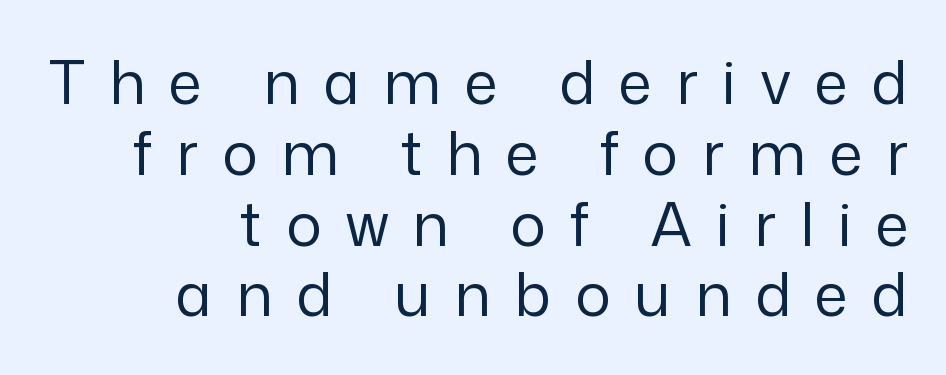
The paragraph has a hard right edge and a soft left edge. Are there feet on the stems? There aren't — it's a sans. Bare-footed words on every line. Every character sits straight up, as roman type does. Compared with a typical body face, this is equally light or lighter still.
